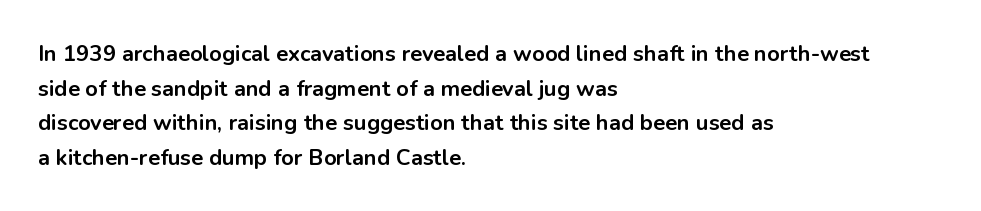
This sample uses an upright cut, with every glyph sitting square on the baseline. Whoever set this chose a conventional vertical rhythm. Students, note that the glyphs here touch the page at normal intervals. Strokes here are thick enough to call this a true bold.
